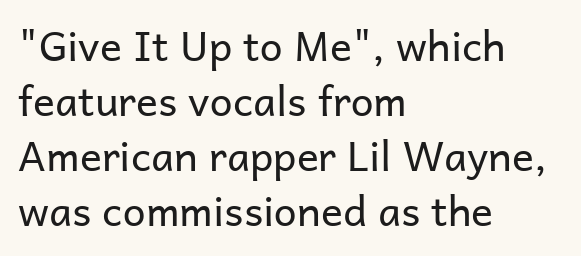
The image shows 41 px regular-weight sans-serif type, upright; set left-aligned, normal line spacing (1.34x), normal letter spacing, not underlined; low stroke contrast and a medium x-height.
